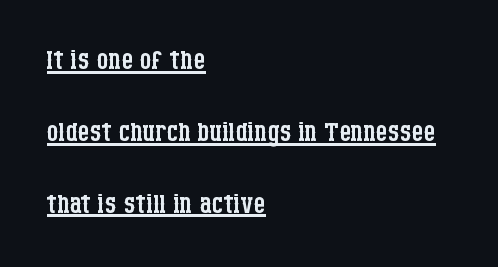
Character widths vary here, with narrow letters taking less room than wide ones. Vertical spacing — loose. Compared with typical body copy, the letter spacing here is the same. Bold? No — there's no thickening of the strokes.
